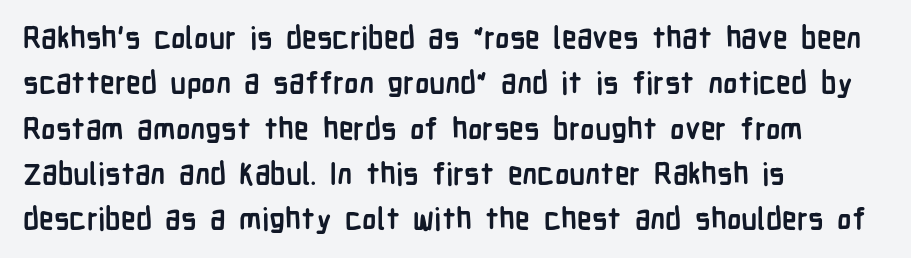
Unmarked baselines from the first word to the last. Here the glyphs are tracked normally, forming tight word shapes. You'd pick this weight for a headline — it's a proper bold. The rows are spaced the way most documents space them.
